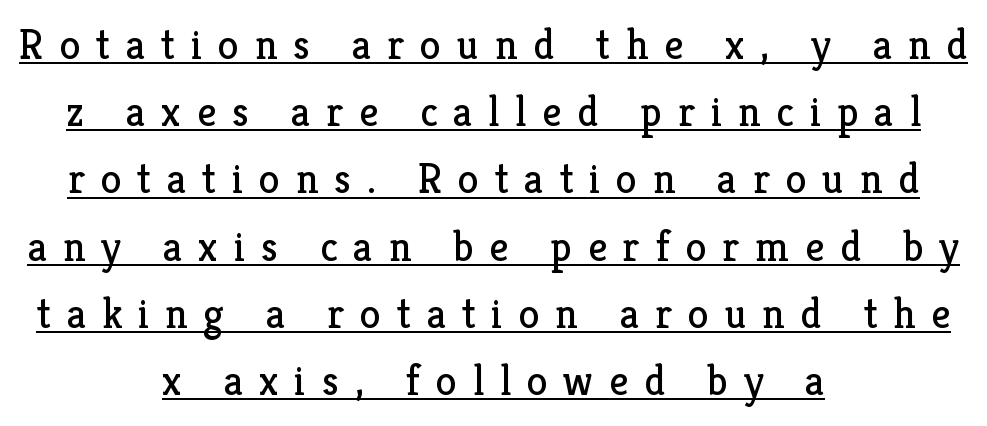
The designer went with a serif here, giving each stem small feet. Is the letter spacing exaggerated? Yes — the characters are pushed far apart. Ordinary non-slanted type is in use. Like a heading marked for emphasis, these lines bear an underscore. Layout note: lines centered.
